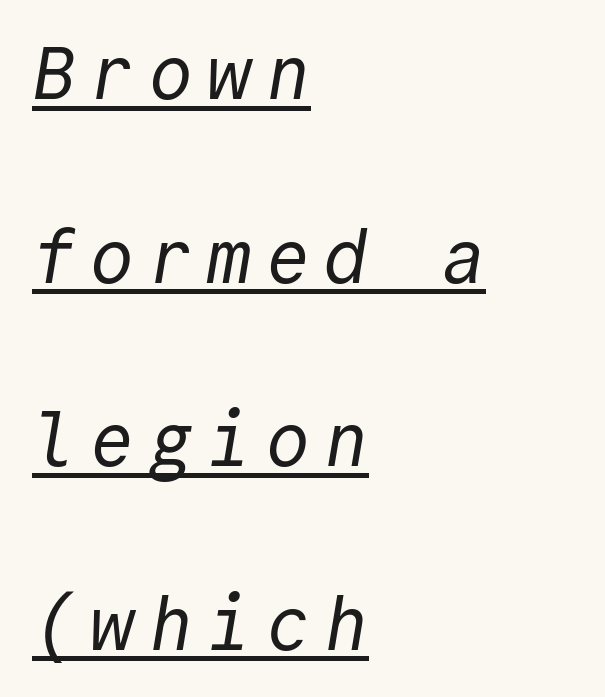
Leading is clearly above the norm, producing a sparse column. Visually the block forms a straight wall on the left and a jagged coastline on the right. The typesetting does not lean heavy: it is not bold. These lines are composed in type without serifs.
